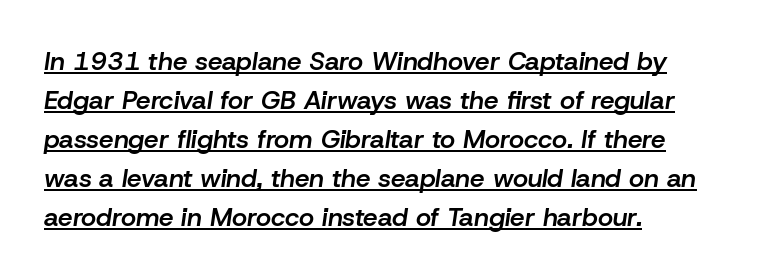
Q: Is the text bold? A: Semi-bold.
Q: Is the text italic (slanted)? A: Yes, it leans right by about 8 degrees.
Q: Is the text underlined? A: Yes.
Q: How is the paragraph aligned? A: Left-aligned.
Q: Is the spacing between letters normal or unusually wide? A: Normal.
Q: Is the spacing between lines tight, normal or loose? A: Normal.
